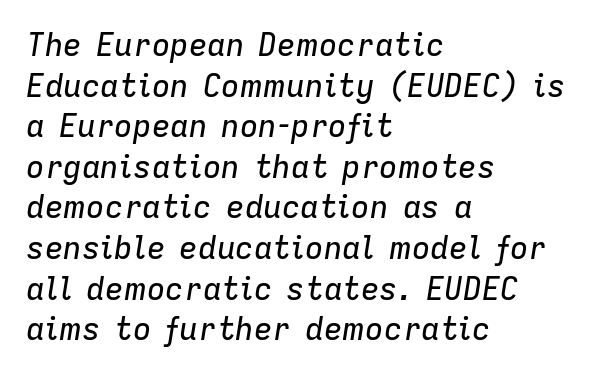
{"italic": "yes", "lean": "right", "slant_degrees": 9, "width": "normal", "stroke_contrast": "low", "x_height": "medium", "monospaced": "no", "underline": "no", "align": "left", "line_spacing": "normal", "line_spacing_ratio": 1.31, "letter_spacing": "normal", "letter_spacing_em": 0.0, "glyph_px": 31}
